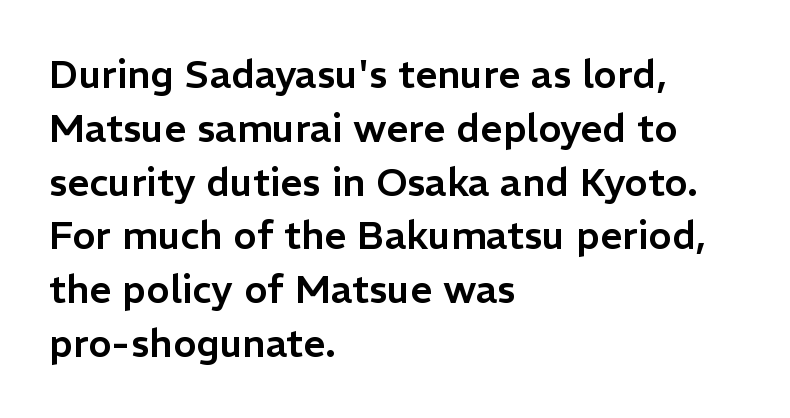
Q: Is the text italic (slanted)? A: No, it is upright.
Q: Is the typeface a serif or a sans-serif typeface? A: Sans-serif.
Q: Is the text underlined? A: No.
Q: How is the paragraph aligned? A: Left-aligned.
Q: Is the spacing between letters normal or unusually wide? A: Normal.
Q: Is the spacing between lines tight, normal or loose? A: Normal.
Q: Width (condensed, normal, or wide)? A: Normal.
Q: Stroke contrast? A: Low.
Q: x-height? A: Medium.
Q: Monospaced? A: No.
